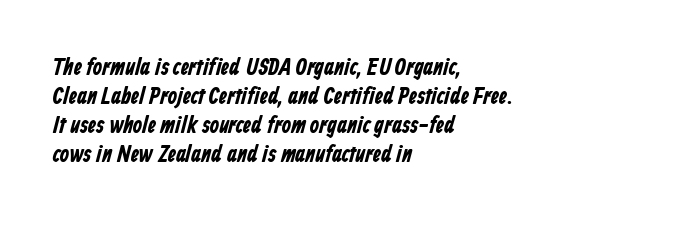
A student would call this left alignment; a typographer would say flush left, rag right. A typesetter would call this zero additional tracking. The zone under the glyphs is completely vacant. Pretty heavy lettering here — definitely bold.
